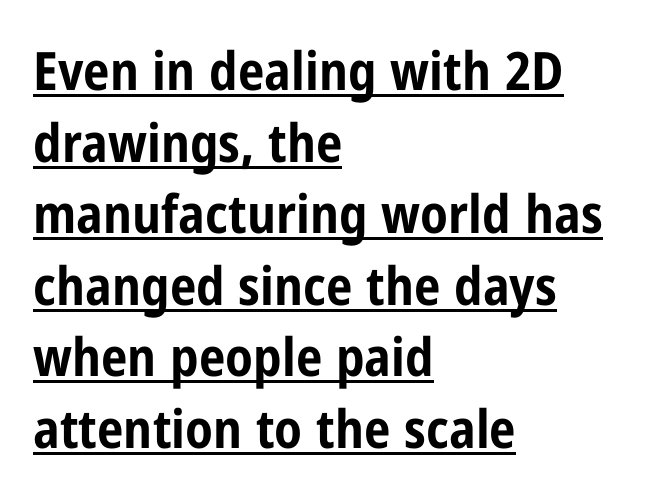
Tall strokes in this sample are plumb rather than angled. Honestly, the row spacing looks completely unremarkable. Font category for this specimen: sans-serif. A dark, heavy texture on the line: the type is bold. What stands out about the letter spacing? Nothing — it is the standard amount. Proportional: the letters do not fall into vertical columns.
